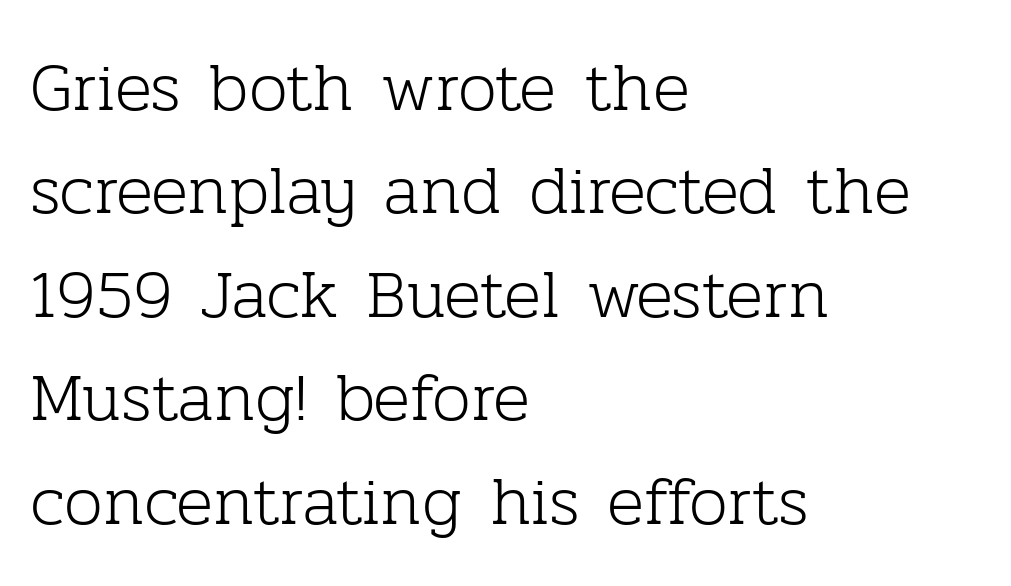
The image shows 69 px light serif type, upright; set left-aligned, normal line spacing (1.5x), normal letter spacing, not underlined; low stroke contrast and a medium x-height.
